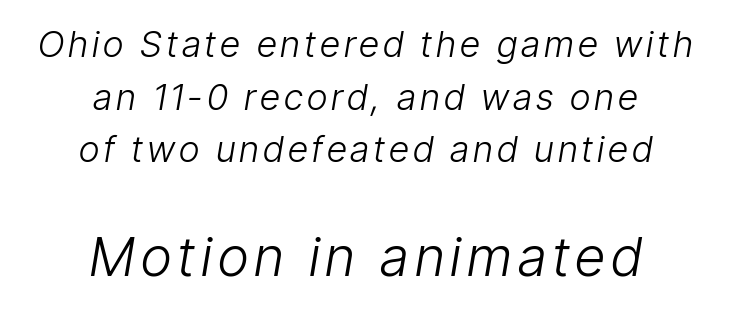
The image shows 54 px light, condensed type, italic (leaning right); set centered, normal line spacing (1.46x), not underlined; the second (bottom) block is 1.5x larger; low stroke contrast and a medium x-height.
